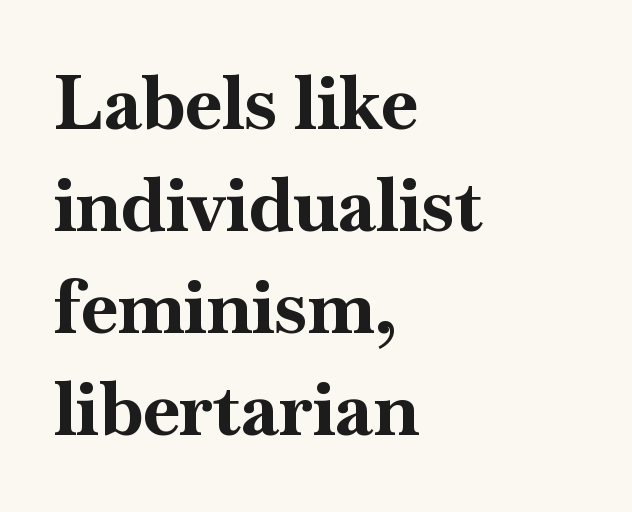
Q: Is the text bold? A: Yes.
Q: Is the text italic (slanted)? A: No, it is upright.
Q: Is the typeface a serif or a sans-serif typeface? A: Serif.
Q: Is the text underlined? A: No.
Q: How is the paragraph aligned? A: Left-aligned.
Q: Is the spacing between letters normal or unusually wide? A: Normal.
Q: Is the spacing between lines tight, normal or loose? A: Normal.
Q: Width (condensed, normal, or wide)? A: Normal.
Q: Stroke contrast? A: High.
Q: x-height? A: Small.
Q: Monospaced? A: No.
